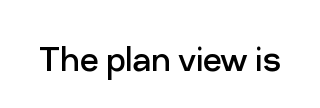
Q: Is the text bold? A: No.
Q: Is the text italic (slanted)? A: No, it is upright.
Q: Is the typeface a serif or a sans-serif typeface? A: Sans-serif.
Q: Is the text underlined? A: No.
Q: Is the spacing between letters normal or unusually wide? A: Normal.
Q: Width (condensed, normal, or wide)? A: Normal.
Q: Stroke contrast? A: Low.
Q: x-height? A: Medium.
Q: Monospaced? A: No.
